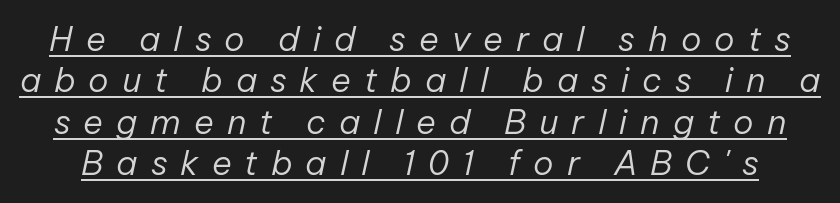
Q: Is the text bold? A: No.
Q: Is the text italic (slanted)? A: Yes, it leans right by about 12 degrees.
Q: Is the text underlined? A: Yes.
Q: Is the spacing between letters normal or unusually wide? A: Unusually wide.
Q: Width (condensed, normal, or wide)? A: Normal.
Q: Stroke contrast? A: Low.
Q: x-height? A: Medium.
Q: Monospaced? A: No.
